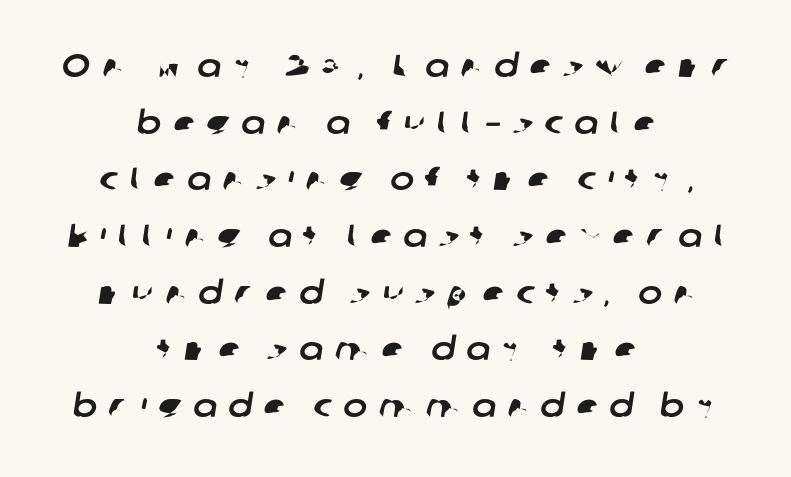
Q: Is the typeface a serif or a sans-serif typeface? A: Sans-serif.
Q: Is the text underlined? A: No.
Q: How is the paragraph aligned? A: Centered.
Q: Is the spacing between letters normal or unusually wide? A: Unusually wide.
Q: Width (condensed, normal, or wide)? A: Normal.
Q: Stroke contrast? A: Low.
Q: x-height? A: Medium.
Q: Monospaced? A: No.
